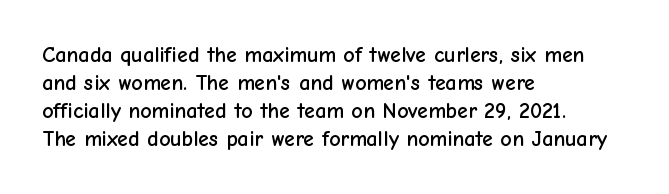
{"italic": "no", "underline": "no", "align": "left", "line_spacing": "normal", "line_spacing_ratio": 1.27, "letter_spacing": "normal", "letter_spacing_em": 0.0, "glyph_px": 22}
